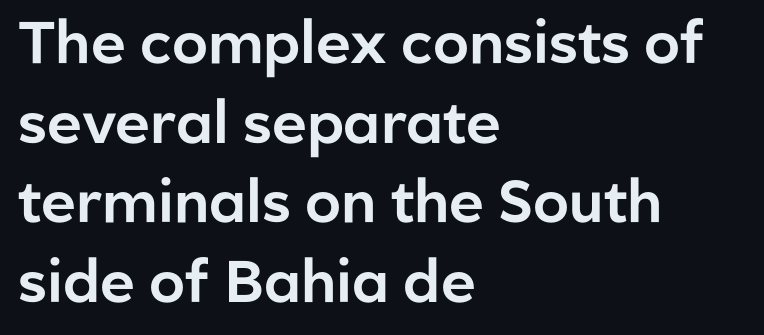
The image shows 59 px sans-serif type, upright; set left-aligned, normal line spacing (1.35x), normal letter spacing, not underlined; low stroke contrast and a medium x-height.
